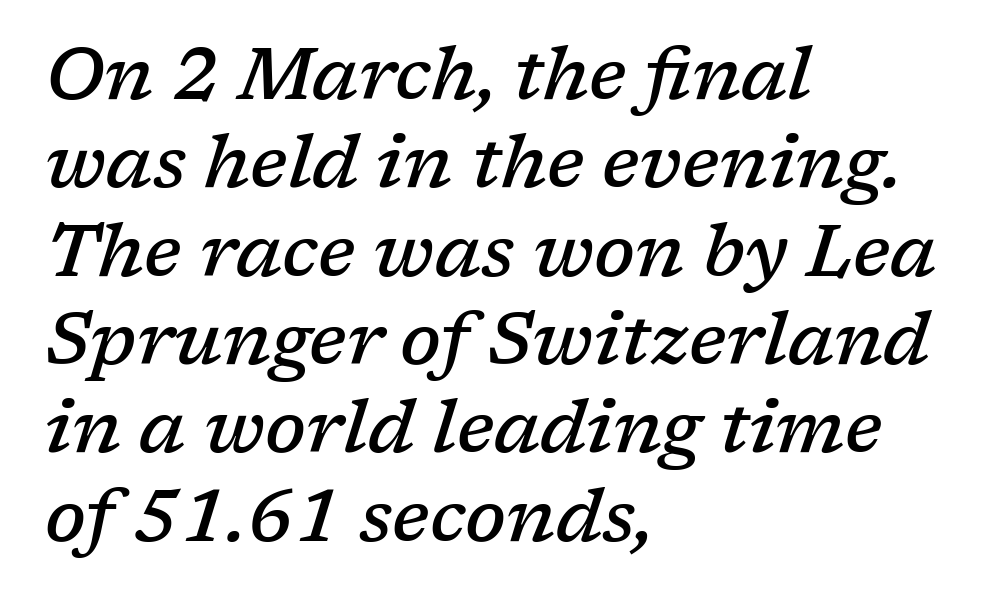
Q: Is the text bold? A: Semi-bold.
Q: Is the text italic (slanted)? A: Yes, it leans right by about 17 degrees.
Q: Is the typeface a serif or a sans-serif typeface? A: Serif.
Q: Is the text underlined? A: No.
Q: How is the paragraph aligned? A: Left-aligned.
Q: Is the spacing between letters normal or unusually wide? A: Normal.
Q: Width (condensed, normal, or wide)? A: Normal.
Q: Stroke contrast? A: Low.
Q: x-height? A: Medium.
Q: Monospaced? A: No.
